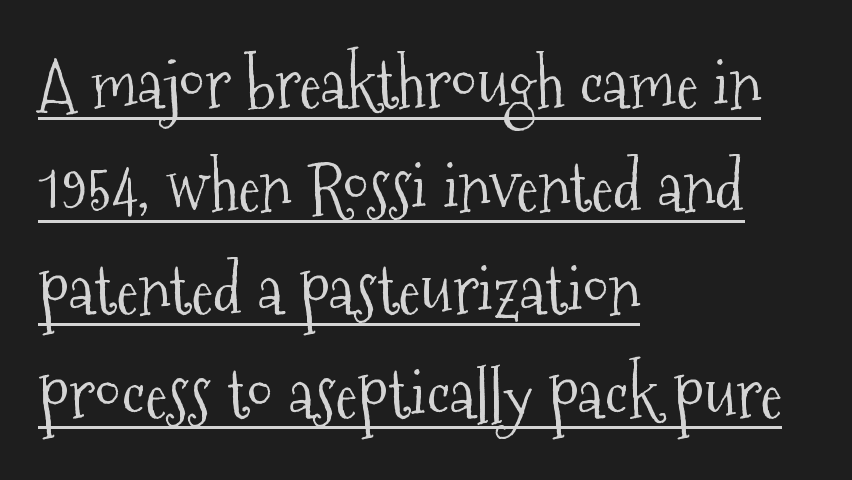
{"serif": "yes", "italic": "no", "bold": "no", "weight": "light", "width": "condensed", "stroke_contrast": "medium", "x_height": "medium", "monospaced": "no", "underline": "yes", "align": "left", "line_spacing": "normal", "line_spacing_ratio": 1.54, "letter_spacing": "normal", "letter_spacing_em": 0.0, "glyph_px": 67}
